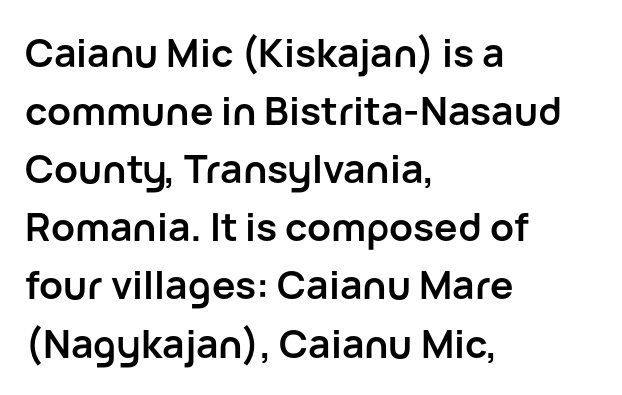
Q: Is the text bold? A: Yes.
Q: Is the text italic (slanted)? A: No, it is upright.
Q: Is the typeface a serif or a sans-serif typeface? A: Sans-serif.
Q: Is the text underlined? A: No.
Q: How is the paragraph aligned? A: Left-aligned.
Q: Is the spacing between letters normal or unusually wide? A: Normal.
Q: Is the spacing between lines tight, normal or loose? A: Normal.
Q: Width (condensed, normal, or wide)? A: Normal.
Q: Stroke contrast? A: Low.
Q: x-height? A: Medium.
Q: Monospaced? A: No.
